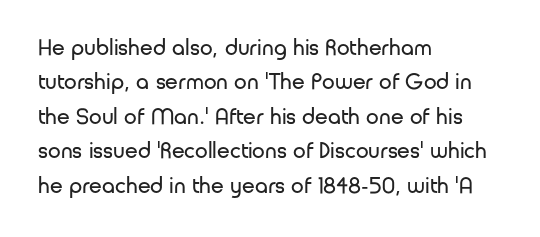
The image shows 23 px text type, upright; set left-aligned, normal line spacing (1.5x), normal letter spacing, not underlined.
